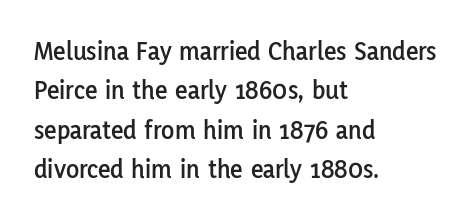
{"italic": "no", "underline": "no", "align": "left", "line_spacing": "normal", "line_spacing_ratio": 1.46, "letter_spacing": "normal", "letter_spacing_em": 0.0, "glyph_px": 27}
